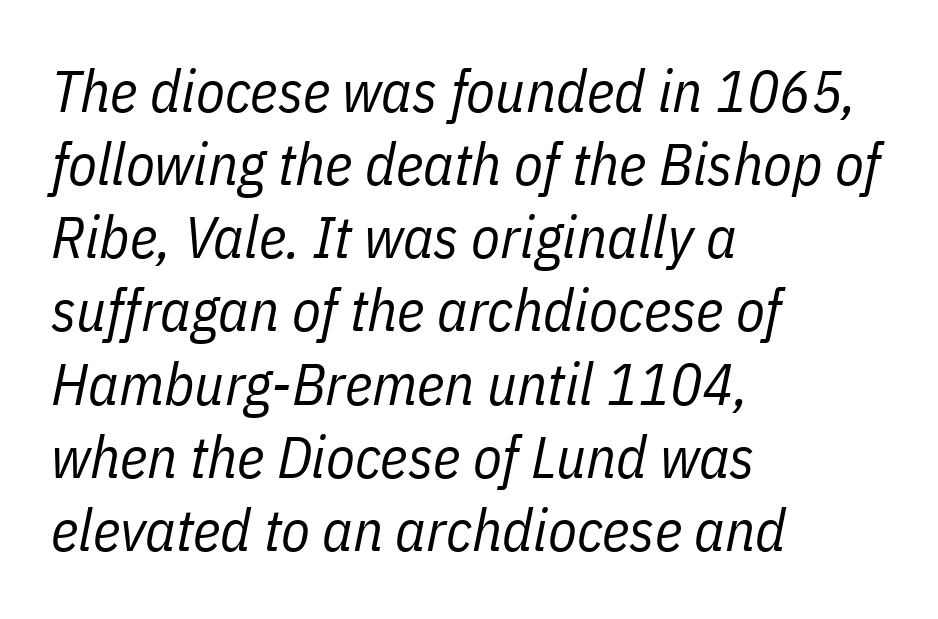
Leftover space on each line is placed entirely after the last word. A typesetter would call this proportional, since set widths differ per character. No extra tracking has been applied to these lines. Quick note: underline off.
